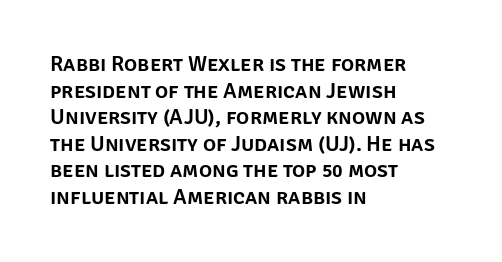
A student would call this left alignment; a typographer would say flush left, rag right. Nobody touched the tracking dial on this one. Tall strokes in this sample are plumb rather than angled. Descenders are the only things crossing below the line.
